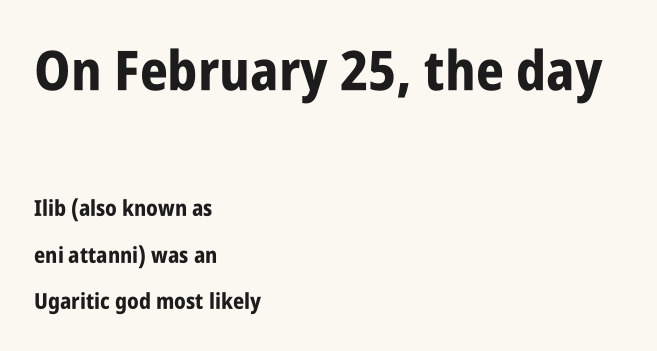
The image shows 55 px bold, condensed sans-serif type, upright; set left-aligned, loose line spacing (2.1x), normal letter spacing, not underlined; the first (top) block is 2.5x larger; low stroke contrast and a large x-height.
